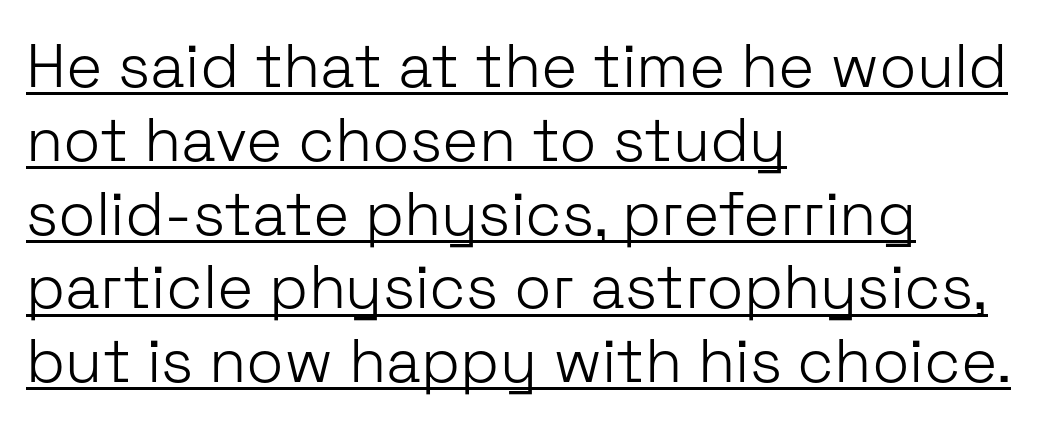
The image shows 61 px light sans-serif type, upright; set left-aligned, line spacing 1.21x, normal letter spacing, underlined; low stroke contrast and a medium x-height.
